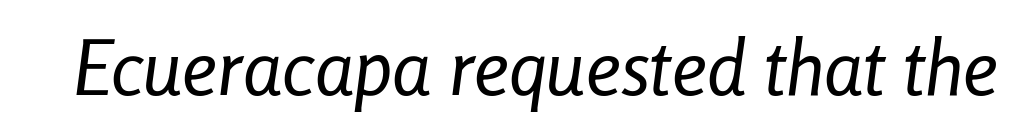
Q: Is the text bold? A: No.
Q: Is the text italic (slanted)? A: Yes, it leans right by about 8 degrees.
Q: Is the text underlined? A: No.
Q: Is the spacing between letters normal or unusually wide? A: Normal.
Q: Width (condensed, normal, or wide)? A: Condensed.
Q: Stroke contrast? A: Low.
Q: x-height? A: Medium.
Q: Monospaced? A: No.
